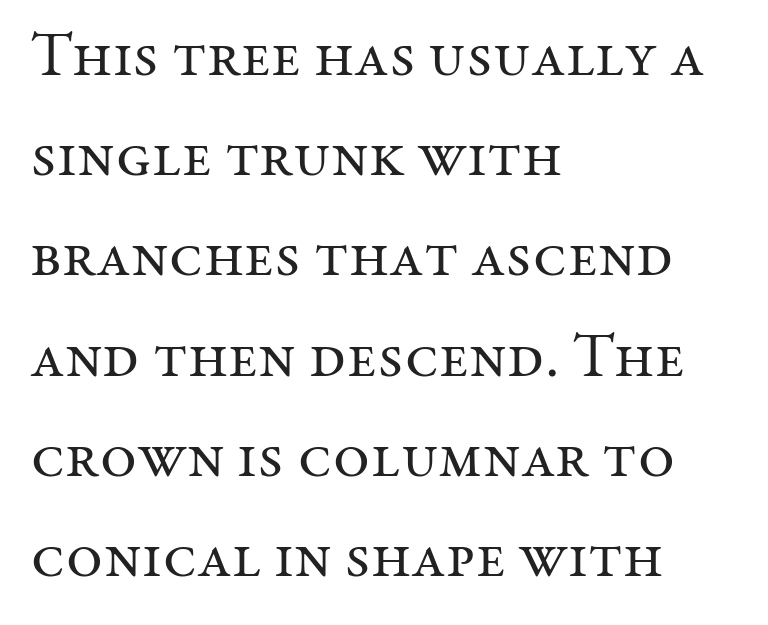
Does the copy run flush right? No — it runs flush left. A typesetter would call this proportional, since set widths differ per character. A roman cut, with each character standing at attention. Serifs: yes, visible at the terminals of the letterforms.
